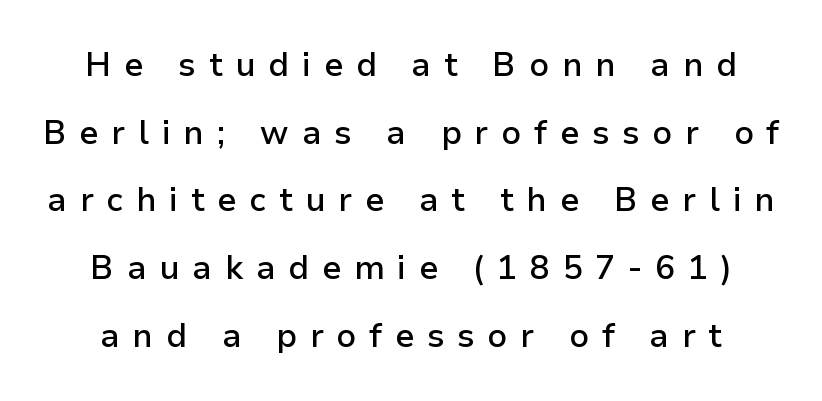
Q: Is the text bold? A: Semi-bold.
Q: Is the text italic (slanted)? A: No, it is upright.
Q: Is the typeface a serif or a sans-serif typeface? A: Sans-serif.
Q: Is the text underlined? A: No.
Q: Is the spacing between letters normal or unusually wide? A: Unusually wide.
Q: Is the spacing between lines tight, normal or loose? A: Loose.
Q: Width (condensed, normal, or wide)? A: Normal.
Q: Stroke contrast? A: Low.
Q: x-height? A: Medium.
Q: Monospaced? A: No.
